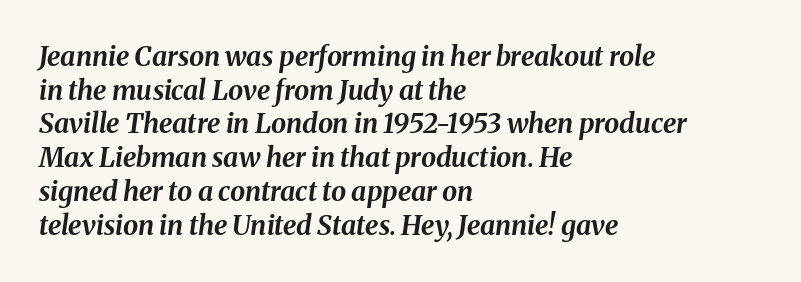
{"italic": "yes", "lean": "right", "slant_degrees": 8, "bold": "yes", "underline": "no", "align": "left", "line_spacing": "normal", "line_spacing_ratio": 1.25, "letter_spacing": "normal", "letter_spacing_em": 0.0, "glyph_px": 27}
